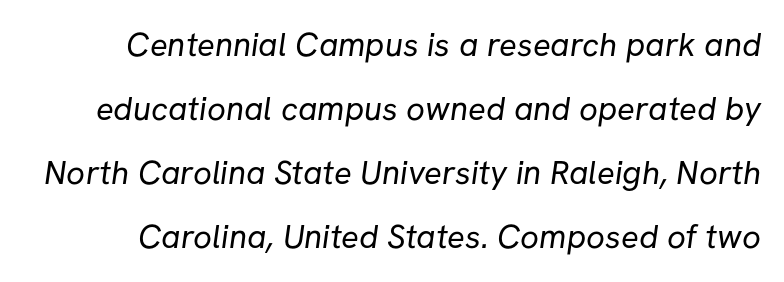
Q: Is the text bold? A: No.
Q: Is the typeface a serif or a sans-serif typeface? A: Sans-serif.
Q: Is the text underlined? A: No.
Q: Is the spacing between letters normal or unusually wide? A: Normal.
Q: Is the spacing between lines tight, normal or loose? A: Loose.
Q: Width (condensed, normal, or wide)? A: Normal.
Q: Stroke contrast? A: Low.
Q: x-height? A: Medium.
Q: Monospaced? A: No.
